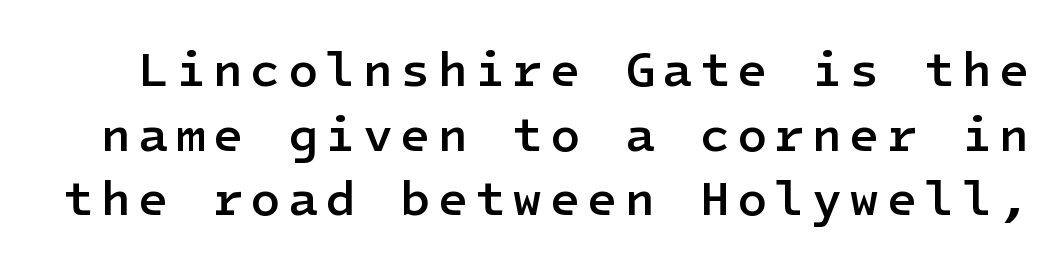
The image shows 49 px semibold sans-serif type, upright; set normal line spacing (1.32x), not underlined; low stroke contrast and a medium x-height.
